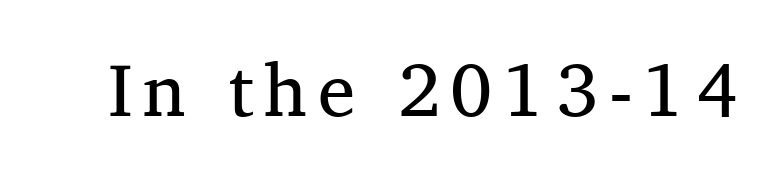
{"serif": "yes", "italic": "no", "bold": "no", "weight": "regular", "width": "normal", "stroke_contrast": "medium", "x_height": "medium", "monospaced": "no", "underline": "no", "glyph_px": 75}
